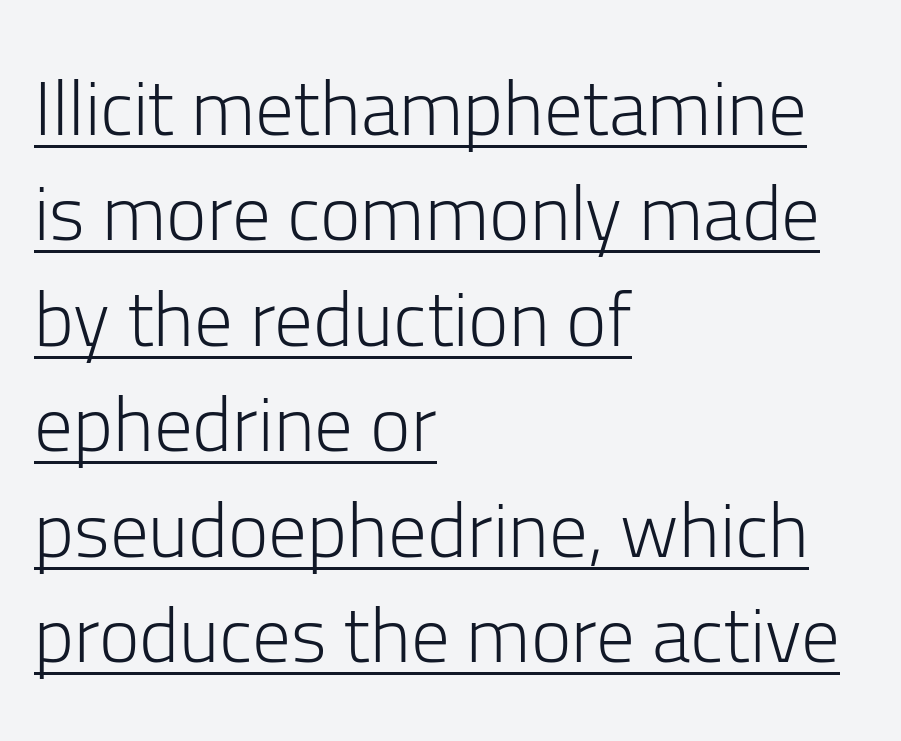
{"serif": "no", "italic": "no", "bold": "no", "weight": "light", "width": "normal", "stroke_contrast": "low", "x_height": "medium", "monospaced": "no", "underline": "yes", "align": "left", "line_spacing": "normal", "line_spacing_ratio": 1.37, "letter_spacing": "normal", "letter_spacing_em": 0.0, "glyph_px": 77}
